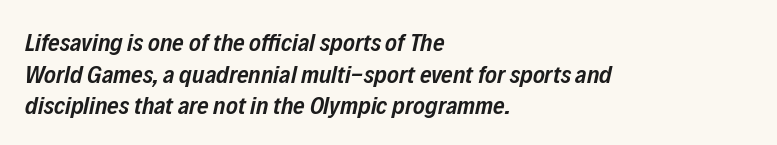
Q: Is the text bold? A: Semi-bold.
Q: Is the text italic (slanted)? A: Yes, it leans right by about 12 degrees.
Q: Is the text underlined? A: No.
Q: How is the paragraph aligned? A: Left-aligned.
Q: Is the spacing between letters normal or unusually wide? A: Normal.
Q: Is the spacing between lines tight, normal or loose? A: Normal.
